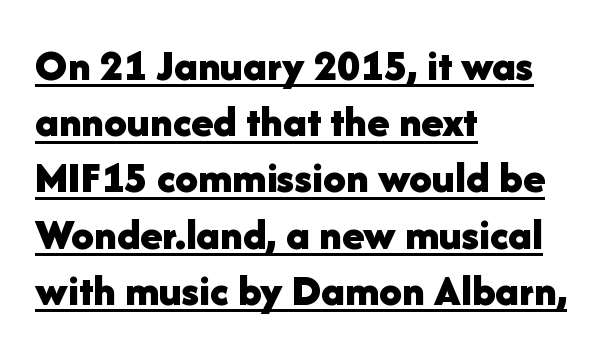
{"serif": "no", "italic": "no", "bold": "yes", "weight": "bold", "width": "normal", "stroke_contrast": "low", "x_height": "medium", "monospaced": "no", "underline": "yes", "align": "left", "line_spacing": "normal", "line_spacing_ratio": 1.25, "letter_spacing": "normal", "letter_spacing_em": 0.0, "glyph_px": 45}
